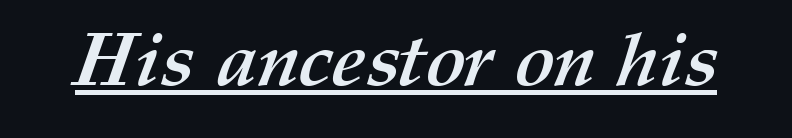
The image shows 75 px semibold type; set normal letter spacing, underlined; medium stroke contrast and a medium x-height.
